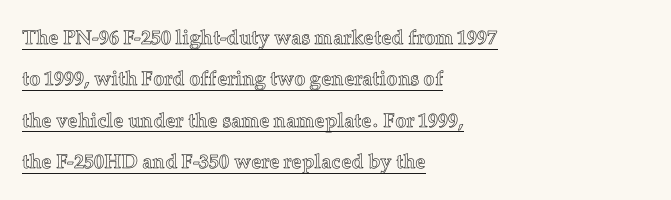
Is the letter spacing exaggerated? No — it looks like the ordinary default. Underlining? Definitely there. Notice how the passage keeps a crisp vertical edge on the left only. In terms of posture, this sample is upright.
